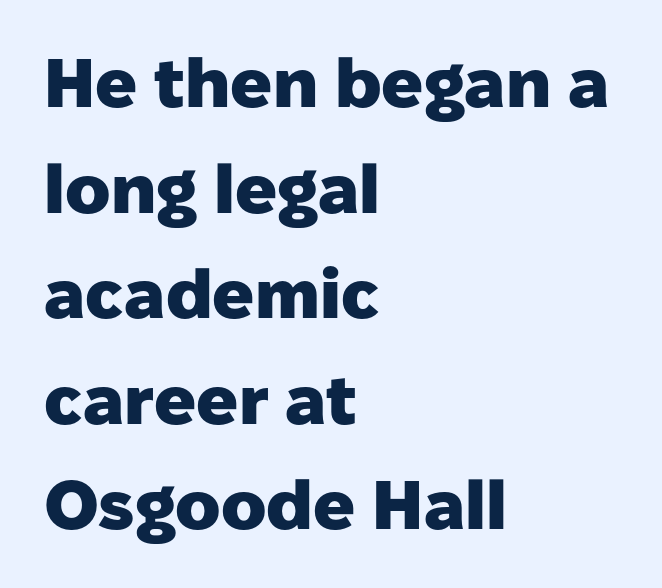
Horizontally, the lines are justified to the leading edge only. The face used here has the dense, thick strokes of a bold. Looks like regular typesetting: each glyph gets only the width it needs. A typesetter would label this face a sans. Between one letter and the next there's only the usual sliver of space.
